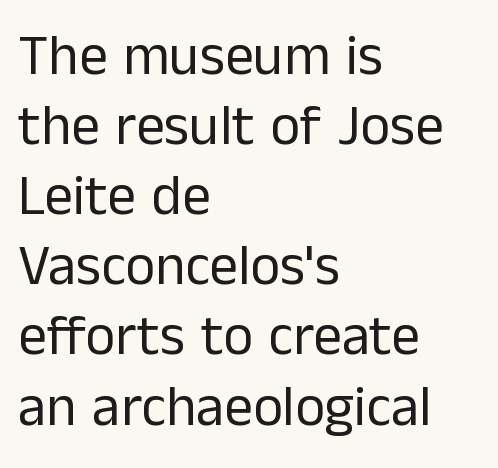
Q: Is the text bold? A: No.
Q: Is the text italic (slanted)? A: No, it is upright.
Q: Is the typeface a serif or a sans-serif typeface? A: Sans-serif.
Q: Is the text underlined? A: No.
Q: How is the paragraph aligned? A: Left-aligned.
Q: Is the spacing between letters normal or unusually wide? A: Normal.
Q: Width (condensed, normal, or wide)? A: Normal.
Q: Stroke contrast? A: Low.
Q: x-height? A: Medium.
Q: Monospaced? A: No.
